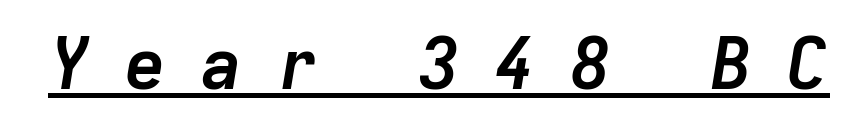
Q: Is the text bold? A: Yes.
Q: Is the text italic (slanted)? A: Yes, it leans right by about 9 degrees.
Q: Is the text underlined? A: Yes.
Q: Is the spacing between letters normal or unusually wide? A: Unusually wide.
Q: Width (condensed, normal, or wide)? A: Normal.
Q: Stroke contrast? A: Low.
Q: x-height? A: Medium.
Q: Monospaced? A: No.
